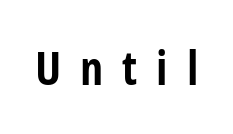
{"serif": "no", "italic": "no", "bold": "yes", "weight": "bold", "width": "condensed", "stroke_contrast": "low", "x_height": "medium", "monospaced": "no", "underline": "no", "letter_spacing": "wide", "letter_spacing_em": 0.41, "glyph_px": 46}
